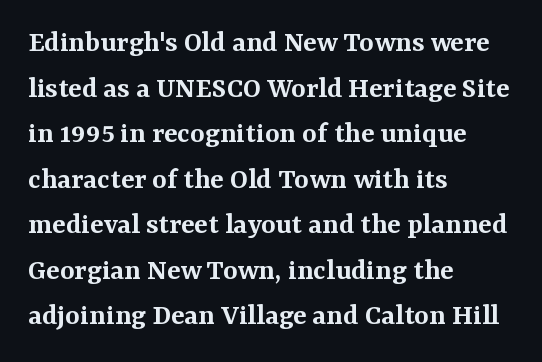
{"serif": "yes", "italic": "no", "bold": "semi", "weight": "semibold", "width": "normal", "stroke_contrast": "medium", "x_height": "medium", "monospaced": "no", "underline": "no", "align": "left", "line_spacing": "normal", "line_spacing_ratio": 1.47, "letter_spacing": "normal", "letter_spacing_em": 0.0, "glyph_px": 31}
